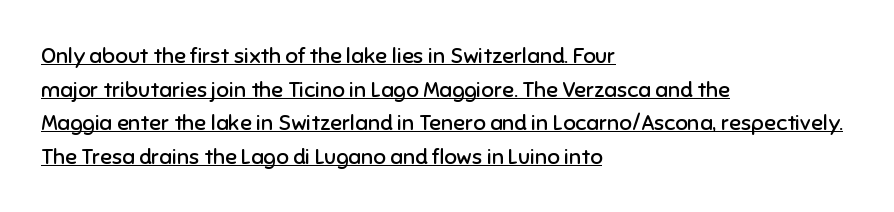
The image shows 22 px text type, upright; set left-aligned, normal line spacing (1.53x), normal letter spacing, underlined.
